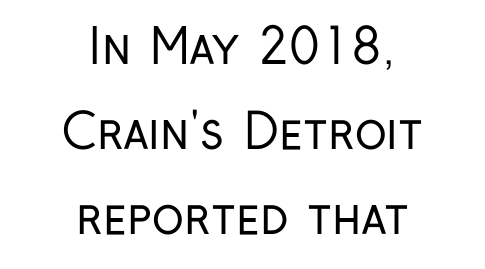
{"serif": "no", "italic": "no", "bold": "no", "weight": "regular", "width": "condensed", "stroke_contrast": "low", "x_height": "medium", "monospaced": "no", "underline": "no", "align": "center", "line_spacing_ratio": 1.77, "letter_spacing": "normal", "letter_spacing_em": 0.0, "glyph_px": 48}
